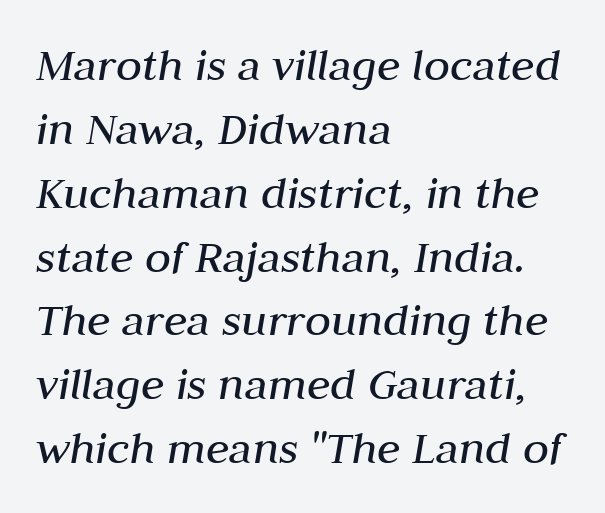
{"italic": "yes", "lean": "right", "slant_degrees": 10, "bold": "no", "weight": "regular", "width": "normal", "stroke_contrast": "medium", "x_height": "medium", "monospaced": "no", "underline": "no", "align": "left", "line_spacing": "normal", "line_spacing_ratio": 1.33, "letter_spacing": "normal", "letter_spacing_em": 0.0, "glyph_px": 48}
